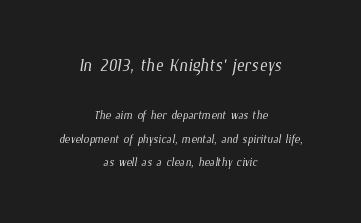
Q: Is the text bold? A: No.
Q: Is the text underlined? A: No.
Q: How is the paragraph aligned? A: Centered.
Q: Is the spacing between letters normal or unusually wide? A: Normal.
Q: Is the spacing between lines tight, normal or loose? A: Normal.
Q: Which block of text is set in a larger size, the first (top) or the second (bottom)? A: The first (top) one.
